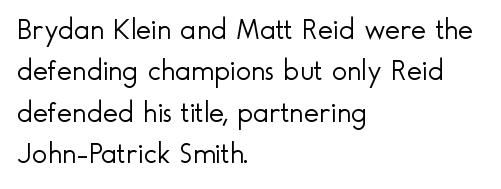
{"serif": "no", "italic": "no", "bold": "no", "weight": "light", "width": "normal", "x_height": "small", "monospaced": "no", "underline": "no", "align": "left", "line_spacing": "normal", "line_spacing_ratio": 1.43, "letter_spacing": "normal", "letter_spacing_em": 0.0, "glyph_px": 29}
